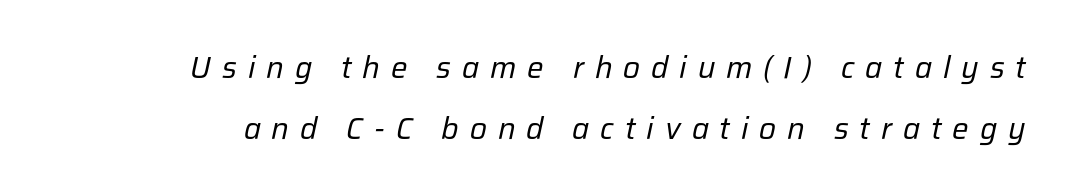
The image shows 31 px regular-weight type, italic (leaning right); set right-aligned, loose line spacing (1.96x), unusually wide letter spacing (+0.35 em), not underlined; low stroke contrast and a medium x-height.
